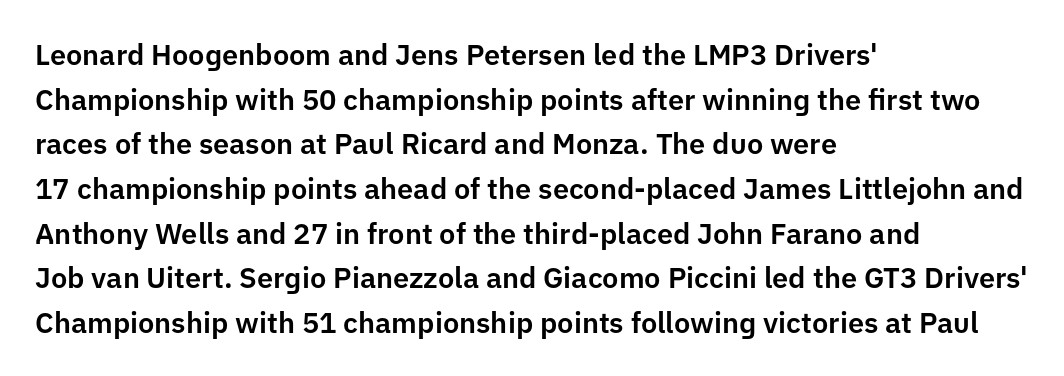
Nope, no serifs anywhere on these letters. You can tell it's not italic because the verticals are truly vertical. What's the leading like? Ordinary, nothing unusual. All the whitespace from short lines collects on the right. Tracking value appears to be zero — textbook default spacing.
